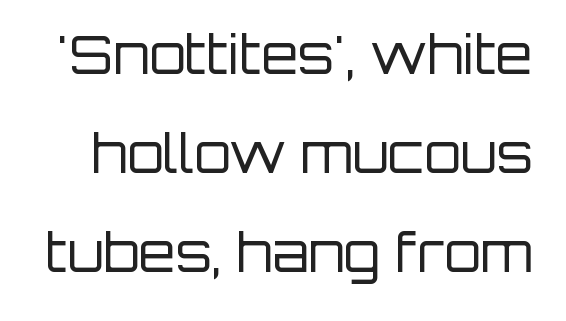
In terms of posture, this sample is upright. Is this a fixed-width face? No — the glyphs have proportional, varying widths. Are there feet on the stems? There aren't — it's a sans. Letters rest on an invisible, unmarked baseline.
